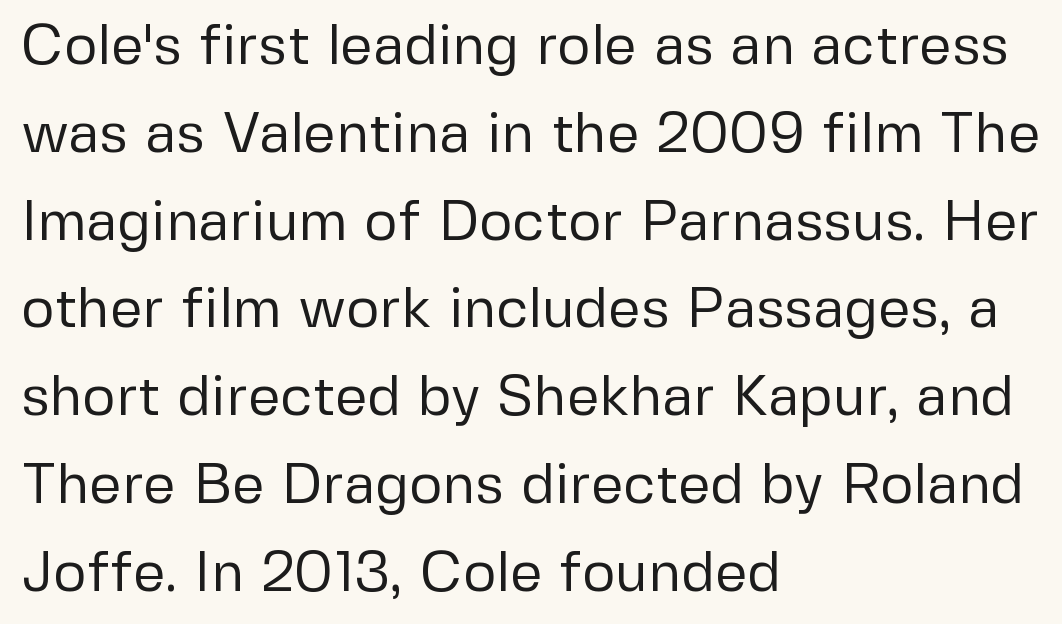
Q: Is the text bold? A: No.
Q: Is the text italic (slanted)? A: No, it is upright.
Q: Is the typeface a serif or a sans-serif typeface? A: Sans-serif.
Q: Is the text underlined? A: No.
Q: How is the paragraph aligned? A: Left-aligned.
Q: Is the spacing between letters normal or unusually wide? A: Normal.
Q: Is the spacing between lines tight, normal or loose? A: Normal.
Q: Width (condensed, normal, or wide)? A: Normal.
Q: Stroke contrast? A: Low.
Q: x-height? A: Medium.
Q: Monospaced? A: No.
